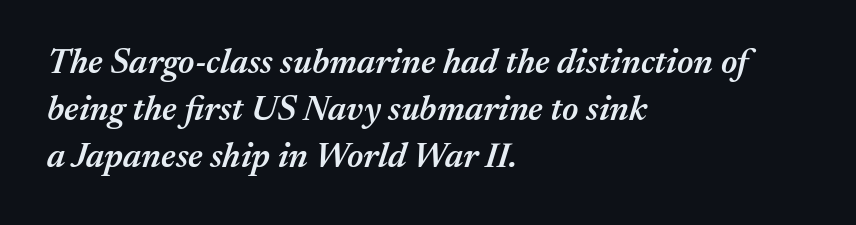
Unmarked baselines from the first word to the last. Proportional: the letters do not fall into vertical columns. The rows are spaced the way most documents space them. What stands out about the letter spacing? Nothing — it is the standard amount. Each line starts at the same left margin while the right side varies. Stroke thickness is moderately raised; the sample reads as semibold.
